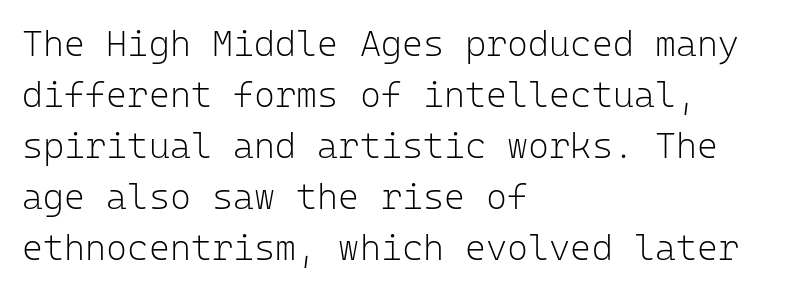
The image shows 36 px light sans-serif type, upright, monospaced; set left-aligned, normal line spacing (1.42x), normal letter spacing, not underlined; low stroke contrast and a medium x-height.
